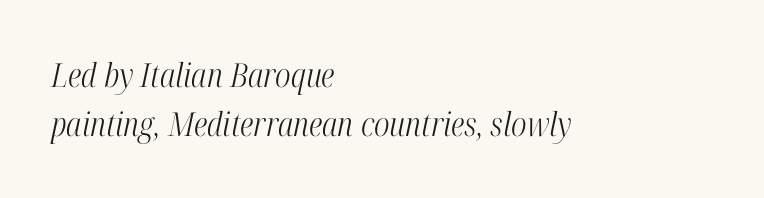
Is the type heavy? It reads as light-to-regular instead. Beneath every word, the page is bare. Serif or sans? Serif — the stroke terminals have little feet. Regarding leading, the lines here are spaced in the standard way. Each letter keeps its own natural width here, so spacing adapts to shape.
